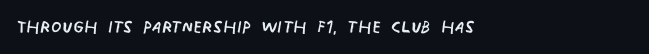
The image shows 24 px text type; set left-aligned, normal letter spacing, not underlined.
